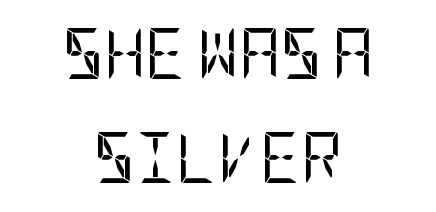
{"serif": "no", "italic": "no", "bold": "no", "weight": "regular", "width": "condensed", "stroke_contrast": "low", "x_height": "large", "underline": "no", "align": "center", "line_spacing": "loose", "line_spacing_ratio": 2.04, "letter_spacing": "normal", "letter_spacing_em": 0.0, "glyph_px": 51}
